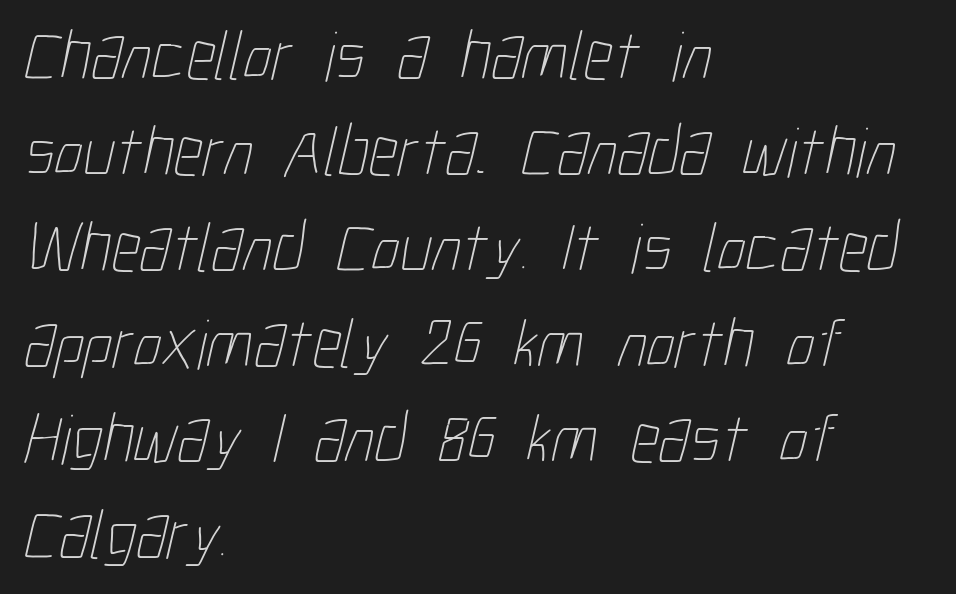
Q: Is the text bold? A: No.
Q: Is the text underlined? A: No.
Q: How is the paragraph aligned? A: Left-aligned.
Q: Is the spacing between letters normal or unusually wide? A: Normal.
Q: Is the spacing between lines tight, normal or loose? A: Normal.
Q: Width (condensed, normal, or wide)? A: Condensed.
Q: Stroke contrast? A: Low.
Q: x-height? A: Medium.
Q: Monospaced? A: No.
